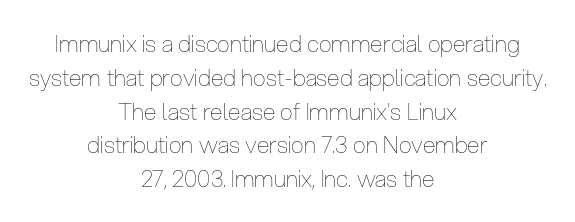
Italic: no, the glyphs are upright roman. The string is rendered with underlining switched off. Rows of type keep a routine distance in the vertical direction. The strokes carry an ordinary text weight at most. If you folded the block vertically in half, each line would mirror itself in length. Glyph-to-glyph distance matches everyday printed text.
